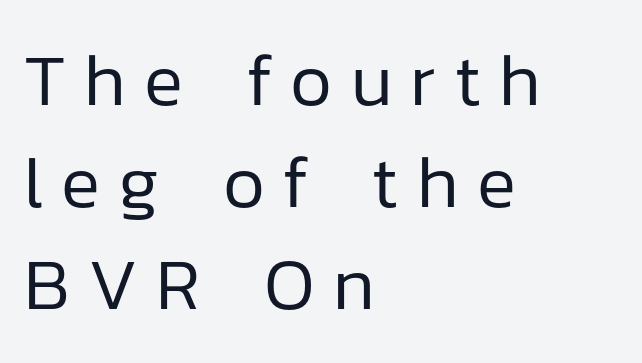
The image shows 73 px regular-weight sans-serif type, upright; set left-aligned, normal line spacing (1.4x), unusually wide letter spacing (+0.25 em), not underlined; low stroke contrast and a medium x-height.
